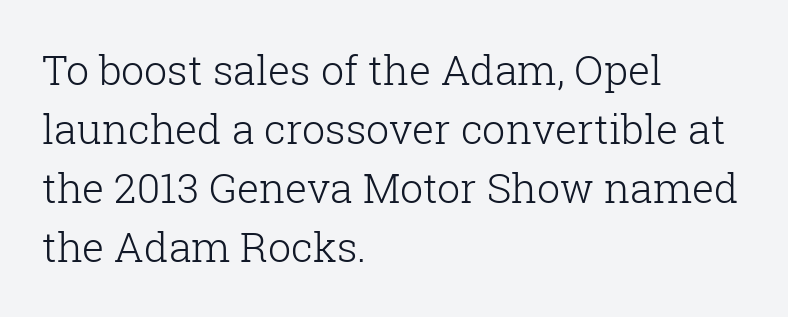
Q: Is the text bold? A: No.
Q: Is the text italic (slanted)? A: No, it is upright.
Q: Is the typeface a serif or a sans-serif typeface? A: Serif.
Q: Is the text underlined? A: No.
Q: How is the paragraph aligned? A: Left-aligned.
Q: Is the spacing between letters normal or unusually wide? A: Normal.
Q: Is the spacing between lines tight, normal or loose? A: Normal.
Q: Width (condensed, normal, or wide)? A: Normal.
Q: Stroke contrast? A: Low.
Q: x-height? A: Medium.
Q: Monospaced? A: No.
